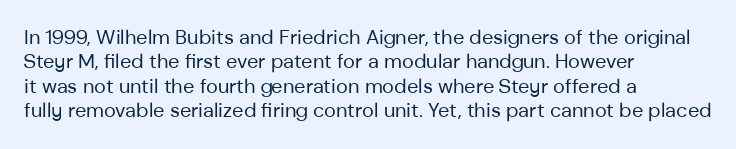
{"italic": "no", "bold": "no", "underline": "no", "align": "left", "line_spacing_ratio": 1.22, "letter_spacing": "normal", "letter_spacing_em": 0.0, "glyph_px": 20}
